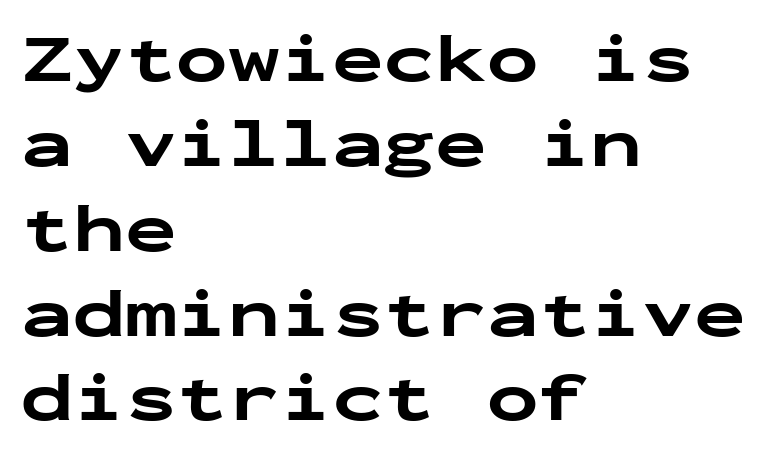
{"serif": "no", "italic": "no", "bold": "yes", "weight": "bold", "width": "wide", "stroke_contrast": "low", "x_height": "medium", "monospaced": "yes", "underline": "no", "align": "left", "line_spacing_ratio": 1.23, "letter_spacing": "normal", "letter_spacing_em": 0.0, "glyph_px": 69}
